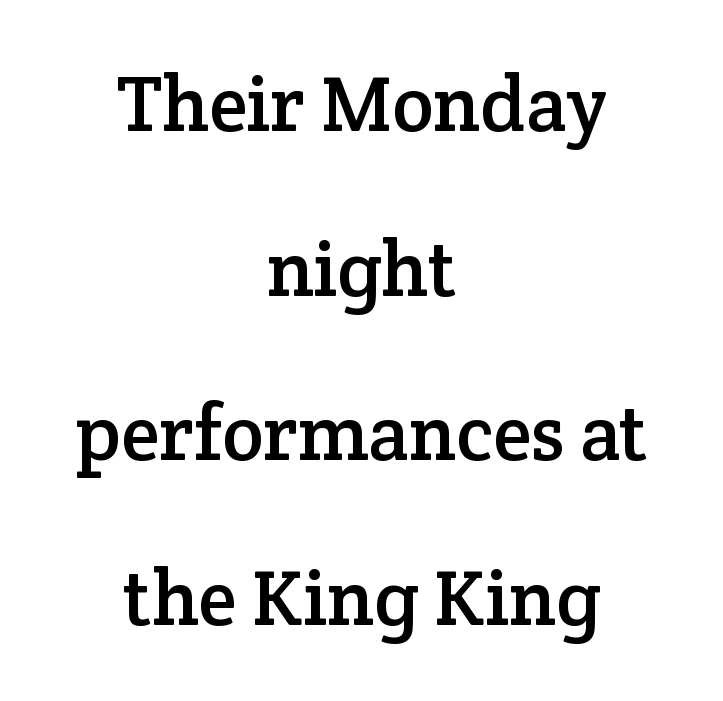
{"serif": "yes", "italic": "no", "width": "normal", "stroke_contrast": "low", "x_height": "medium", "monospaced": "no", "underline": "no", "align": "center", "line_spacing": "loose", "line_spacing_ratio": 2.11, "letter_spacing": "normal", "letter_spacing_em": 0.0, "glyph_px": 78}
